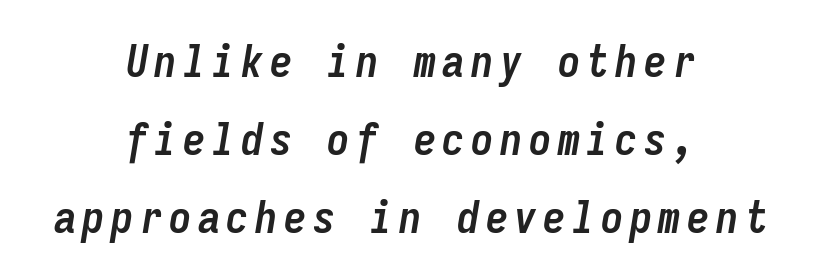
A clean baseline with only descenders dipping below it. Notice how the passage keeps no hard edge, just a central spine. The sample has been set heavy, in full bold. The passage shown is typed in a monospace face where columns stay perfectly aligned. The rendering applies a slant to the glyphs.
